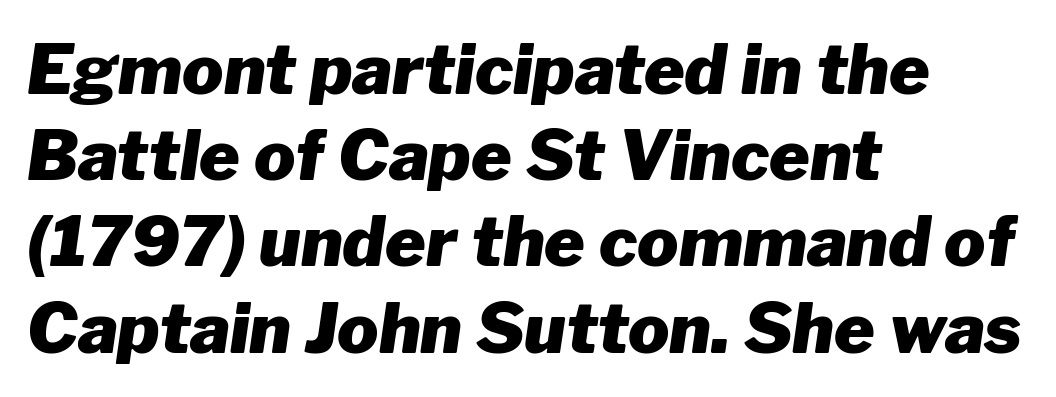
The characters look thick and weighty, a clear bold. Quick note: italic. The horizontal fit of the characters is conventional and even. Left-aligned paragraph, ragged on the right. Vertical spacing — default. The passage shown is not underscored anywhere.
